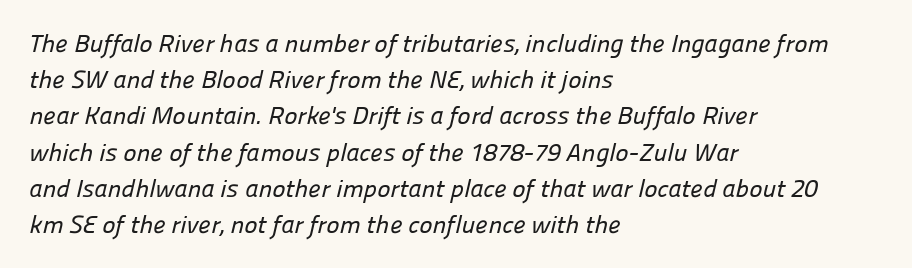
Q: Is the text underlined? A: No.
Q: How is the paragraph aligned? A: Left-aligned.
Q: Is the spacing between letters normal or unusually wide? A: Normal.
Q: Is the spacing between lines tight, normal or loose? A: Normal.
